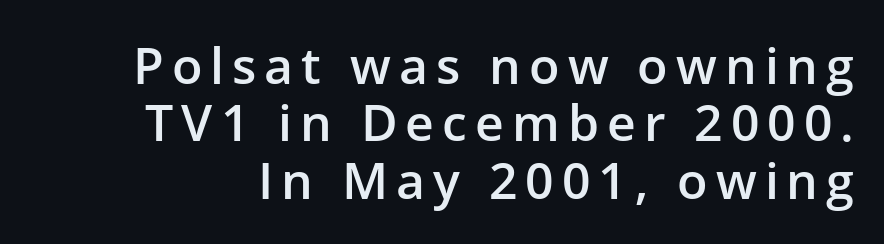
Q: Is the text bold? A: Semi-bold.
Q: Is the text italic (slanted)? A: No, it is upright.
Q: Is the typeface a serif or a sans-serif typeface? A: Sans-serif.
Q: Is the text underlined? A: No.
Q: Is the spacing between lines tight, normal or loose? A: Tight.
Q: Width (condensed, normal, or wide)? A: Normal.
Q: Stroke contrast? A: Low.
Q: x-height? A: Medium.
Q: Monospaced? A: No.
